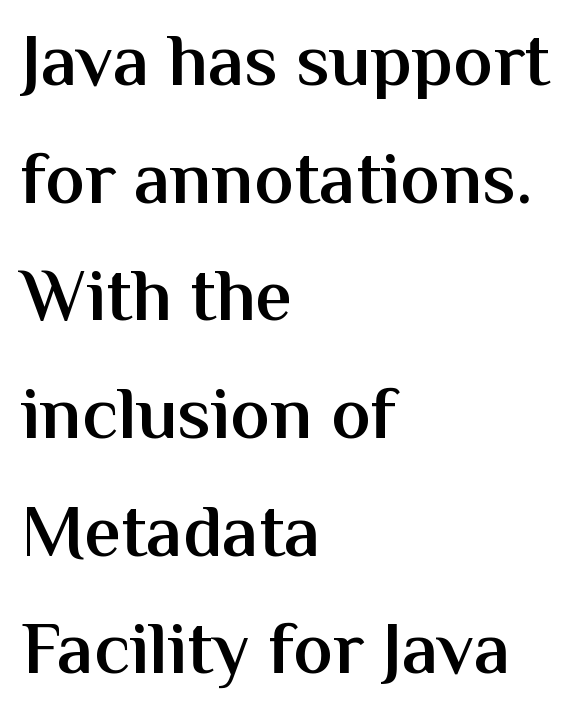
The image shows 74 px semibold sans-serif type, upright; set left-aligned, normal line spacing (1.59x), normal letter spacing, not underlined; medium stroke contrast and a medium x-height.
